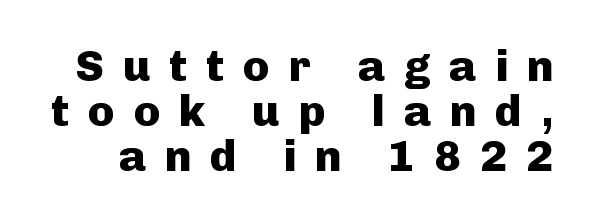
Upright lettering throughout. Short note: letters widely spaced. Only glyphs here, with clear space below each row. Observe the absence of serifs on each vertical stroke in this sample. The font is running at its bold setting.
